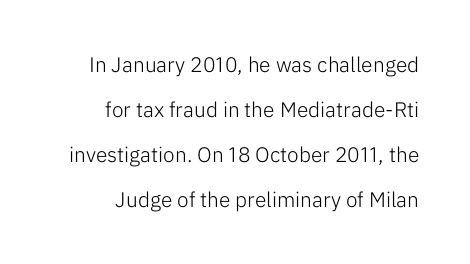
{"italic": "no", "bold": "no", "underline": "no", "line_spacing": "loose", "line_spacing_ratio": 2.15, "letter_spacing": "normal", "letter_spacing_em": 0.0, "glyph_px": 21}
